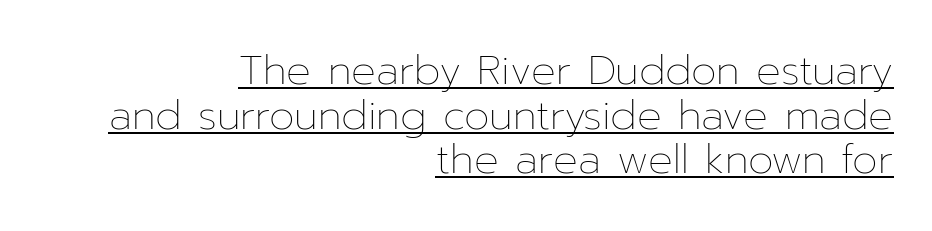
{"italic": "no", "bold": "no", "weight": "thin", "width": "normal", "stroke_contrast": "low", "x_height": "medium", "monospaced": "no", "underline": "yes", "align": "right", "line_spacing": "tight", "line_spacing_ratio": 1.09, "letter_spacing": "normal", "letter_spacing_em": 0.0, "glyph_px": 41}
